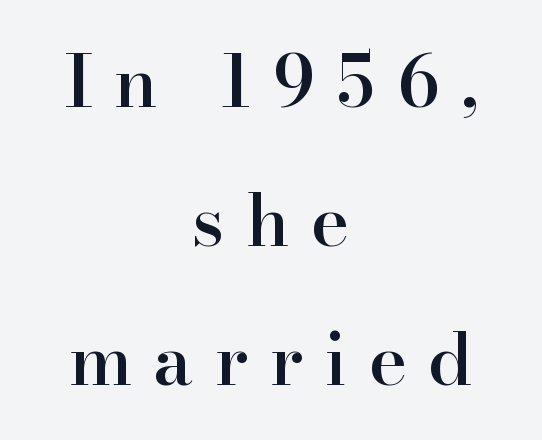
Q: Is the text bold? A: Semi-bold.
Q: Is the text italic (slanted)? A: No, it is upright.
Q: Is the typeface a serif or a sans-serif typeface? A: Serif.
Q: Is the text underlined? A: No.
Q: How is the paragraph aligned? A: Centered.
Q: Is the spacing between letters normal or unusually wide? A: Unusually wide.
Q: Is the spacing between lines tight, normal or loose? A: Loose.
Q: Width (condensed, normal, or wide)? A: Normal.
Q: Stroke contrast? A: High.
Q: x-height? A: Small.
Q: Monospaced? A: No.
